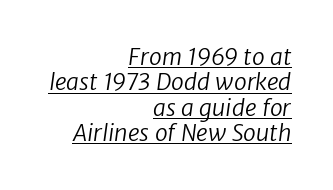
Q: Is the text bold? A: No.
Q: Is the text underlined? A: Yes.
Q: How is the paragraph aligned? A: Right-aligned.
Q: Is the spacing between letters normal or unusually wide? A: Normal.
Q: Is the spacing between lines tight, normal or loose? A: Tight.
